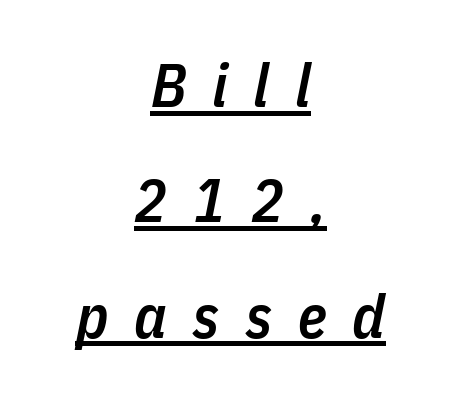
{"italic": "yes", "lean": "right", "slant_degrees": 11, "bold": "semi", "weight": "semibold", "width": "condensed", "stroke_contrast": "low", "x_height": "medium", "monospaced": "no", "underline": "yes", "align": "center", "line_spacing_ratio": 1.89, "letter_spacing": "wide", "letter_spacing_em": 0.42, "glyph_px": 61}
